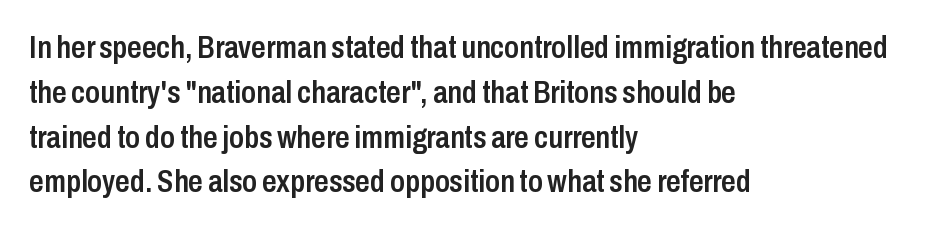
The image shows 32 px semibold, condensed sans-serif type, upright; set left-aligned, normal line spacing (1.4x), normal letter spacing, not underlined; low stroke contrast and a medium x-height.
